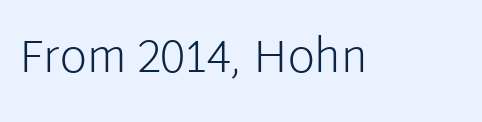
The letters advance in unequal steps, a hallmark of proportional type. Weight: regular or lighter. To sum up the face: it is a sans, with no serifs. Honestly, the letter spacing is just normal — you wouldn't notice it.
